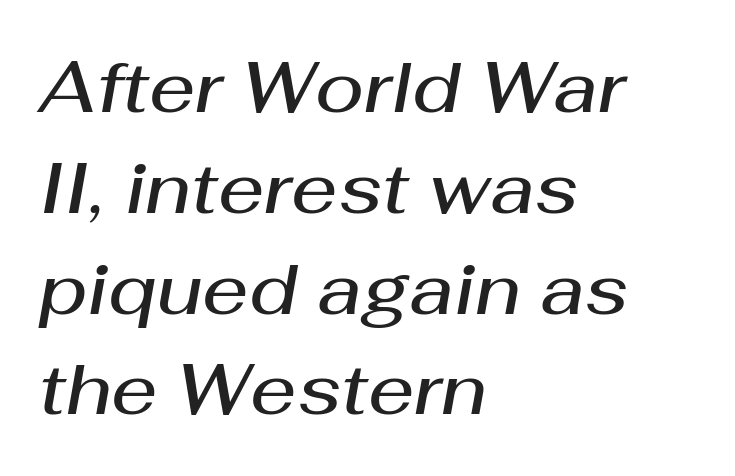
You could not count columns in this text — the font is proportionally spaced. The baseline area is clear. The letters are semibold — heavier than regular but short of a full bold. The passage shown stacks its lines at a standard gap. Letter spacing: default. Line beginnings align vertically; line endings do not.
